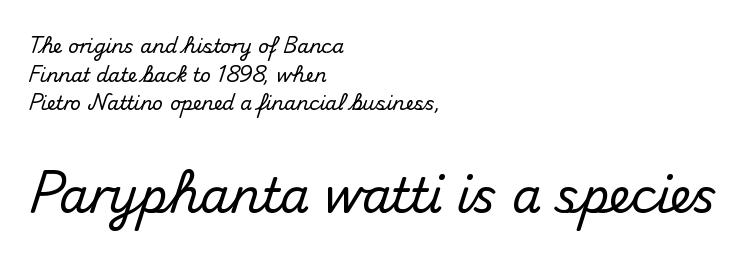
The image shows 47 px sans-serif type; set left-aligned, normal line spacing (1.51x), normal letter spacing, not underlined; the second (bottom) block is 2.47x larger; medium stroke contrast and a small x-height.
